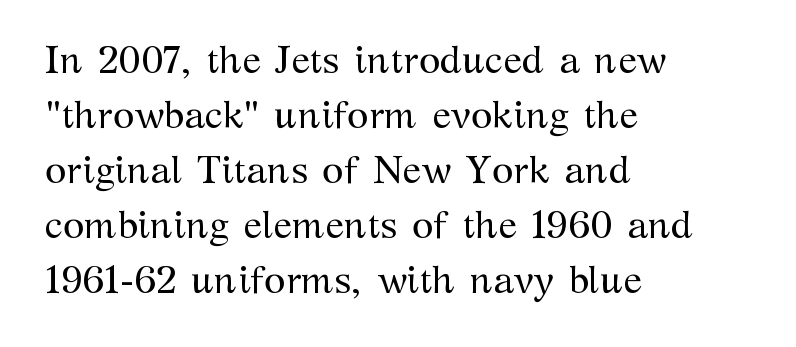
{"serif": "yes", "italic": "no", "bold": "no", "weight": "regular", "width": "normal", "stroke_contrast": "medium", "x_height": "medium", "monospaced": "no", "underline": "no", "align": "left", "line_spacing": "normal", "line_spacing_ratio": 1.41, "letter_spacing": "normal", "letter_spacing_em": 0.0, "glyph_px": 39}
